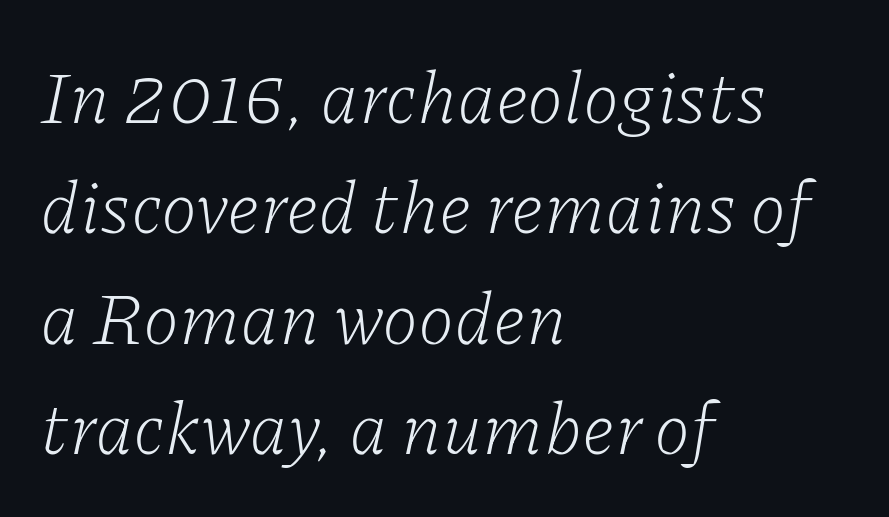
Is the block centered? No — it sits flush against the left margin. No letter is thick-stroked: the sample isn't bold. In terms of posture, this sample is oblique. A clean baseline with only descenders dipping below it.
